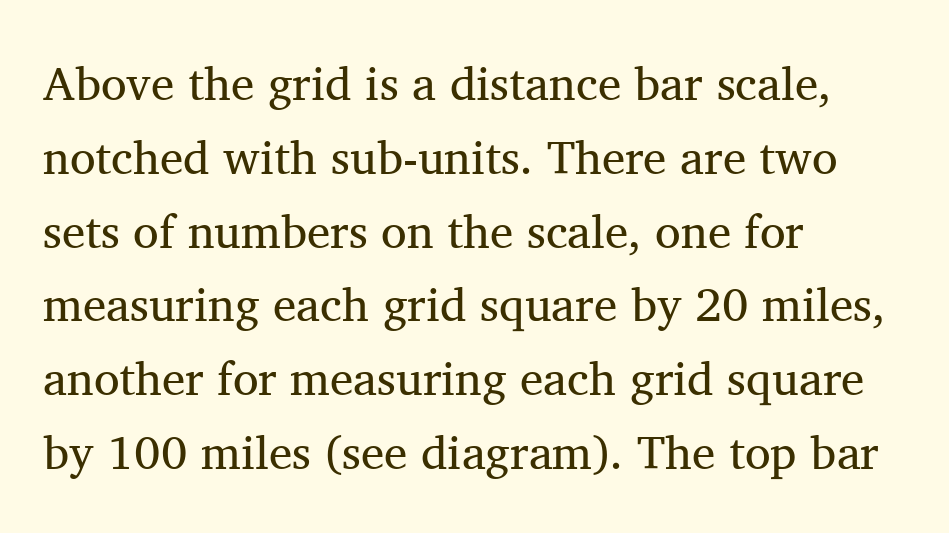
The image shows 47 px regular-weight serif type, upright; set left-aligned, normal line spacing (1.57x), normal letter spacing, not underlined; medium stroke contrast and a medium x-height.
